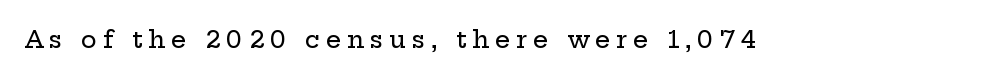
Tracking value appears strongly positive — letters spread wide. A typesetter would mark this as roman, not italic. The specimen omits any rule beneath the text block's lines.
